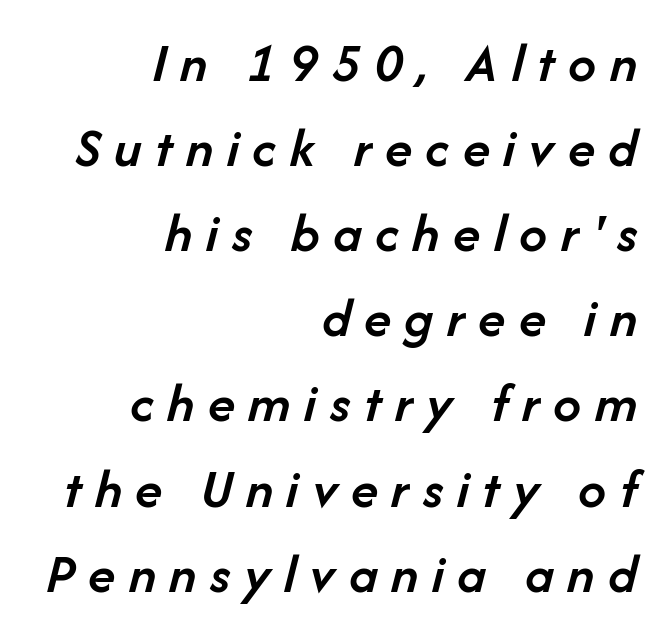
The image shows 56 px semibold type, italic (leaning right); set right-aligned, normal line spacing (1.52x), unusually wide letter spacing (+0.24 em), not underlined; low stroke contrast and a medium x-height.
